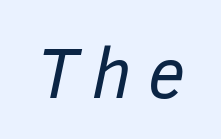
Underlining? Definitely not there. No letter is thick-stroked: the sample isn't bold. If you drew a line through each stem, it would be angled. Do the characters align in a grid? No, the font is proportional. Look at the tracking — it's clearly loosened, letters drifting apart.
